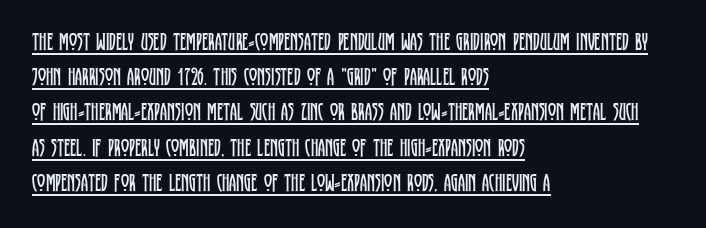
{"italic": "no", "bold": "no", "underline": "yes", "align": "left", "line_spacing": "normal", "line_spacing_ratio": 1.41, "letter_spacing": "normal", "letter_spacing_em": 0.0, "glyph_px": 25}
